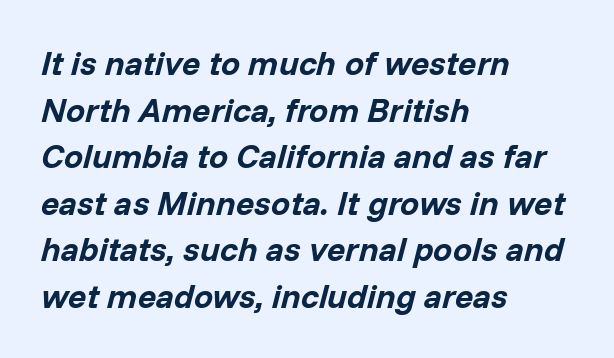
Q: Is the text bold? A: Yes.
Q: Is the text italic (slanted)? A: Yes, it leans right by about 14 degrees.
Q: Is the text underlined? A: No.
Q: How is the paragraph aligned? A: Left-aligned.
Q: Is the spacing between letters normal or unusually wide? A: Normal.
Q: Is the spacing between lines tight, normal or loose? A: Normal.
Q: Width (condensed, normal, or wide)? A: Normal.
Q: Stroke contrast? A: Low.
Q: x-height? A: Medium.
Q: Monospaced? A: No.
